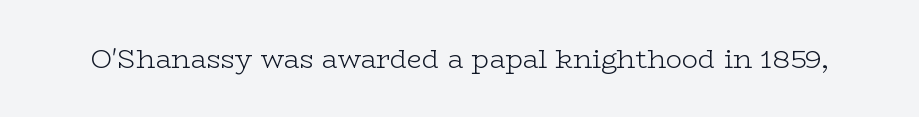
The image shows 27 px text type, upright; set normal letter spacing, not underlined.
